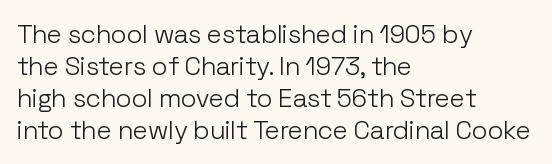
Q: Is the text bold? A: No.
Q: Is the text italic (slanted)? A: No, it is upright.
Q: Is the text underlined? A: No.
Q: How is the paragraph aligned? A: Left-aligned.
Q: Is the spacing between letters normal or unusually wide? A: Normal.
